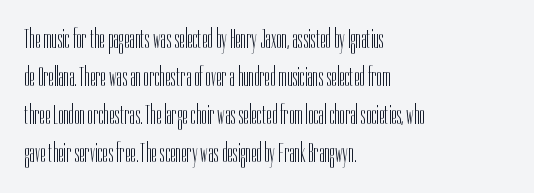
{"serif": "no", "italic": "no", "bold": "no", "weight": "light", "width": "condensed", "stroke_contrast": "low", "x_height": "medium", "monospaced": "no", "underline": "no", "align": "left", "line_spacing": "normal", "line_spacing_ratio": 1.36, "letter_spacing": "normal", "letter_spacing_em": 0.0, "glyph_px": 28}
